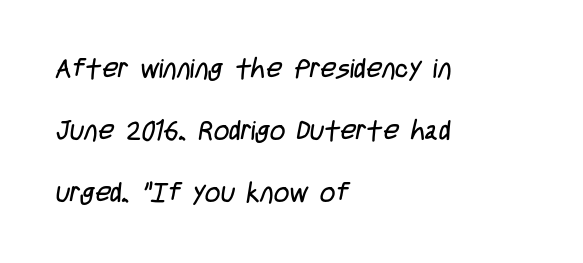
Q: Is the text bold? A: No.
Q: Is the text underlined? A: No.
Q: How is the paragraph aligned? A: Left-aligned.
Q: Is the spacing between letters normal or unusually wide? A: Normal.
Q: Is the spacing between lines tight, normal or loose? A: Loose.
